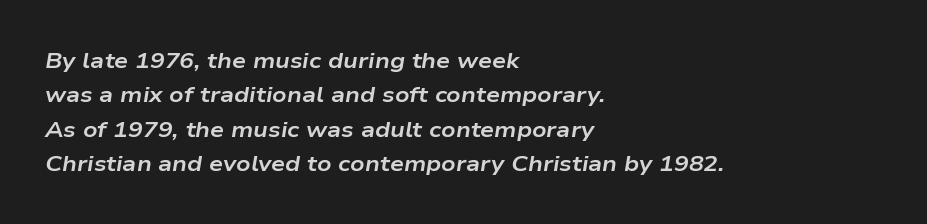
Q: Is the text bold? A: Yes.
Q: Is the text italic (slanted)? A: Yes, it leans right by about 9 degrees.
Q: Is the text underlined? A: No.
Q: How is the paragraph aligned? A: Left-aligned.
Q: Is the spacing between letters normal or unusually wide? A: Normal.
Q: Is the spacing between lines tight, normal or loose? A: Normal.
